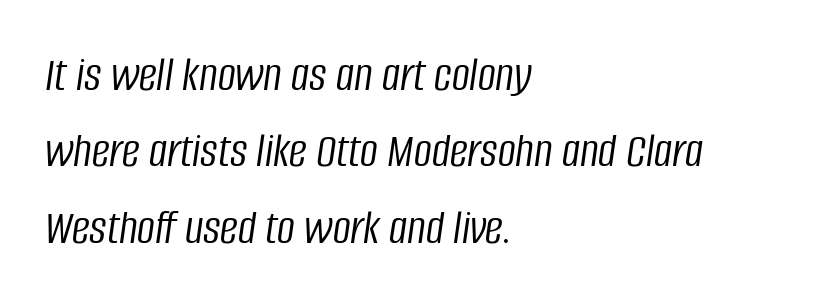
Q: Is the text bold? A: No.
Q: Is the text italic (slanted)? A: Yes, it leans right by about 8 degrees.
Q: Is the text underlined? A: No.
Q: How is the paragraph aligned? A: Left-aligned.
Q: Is the spacing between letters normal or unusually wide? A: Normal.
Q: Is the spacing between lines tight, normal or loose? A: Normal.
Q: Width (condensed, normal, or wide)? A: Condensed.
Q: Stroke contrast? A: Low.
Q: x-height? A: Large.
Q: Monospaced? A: No.
